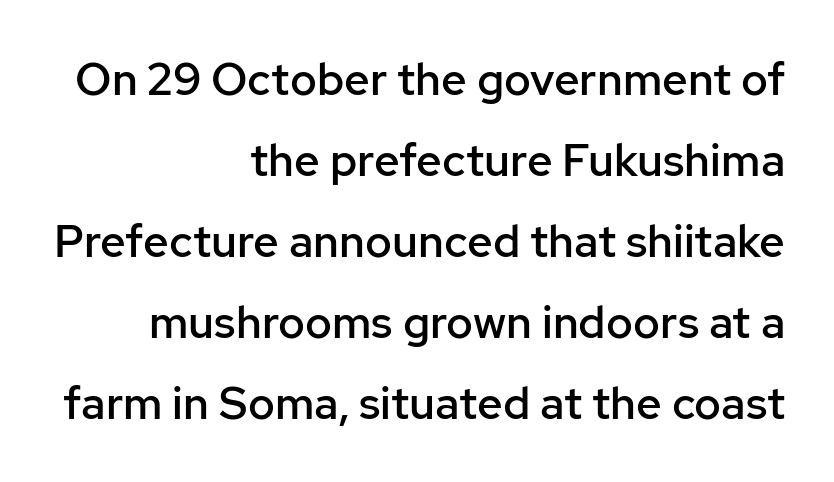
The type is set solid horizontally, with unmodified tracking. Tall strokes in this sample are plumb rather than angled. Where is the straight margin? On the right. The rendering uses natural spacing where letterforms have individual widths.
